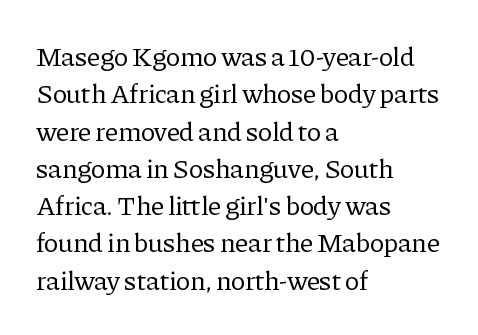
The image shows 27 px text type, upright; set left-aligned, normal line spacing (1.38x), normal letter spacing, not underlined.
